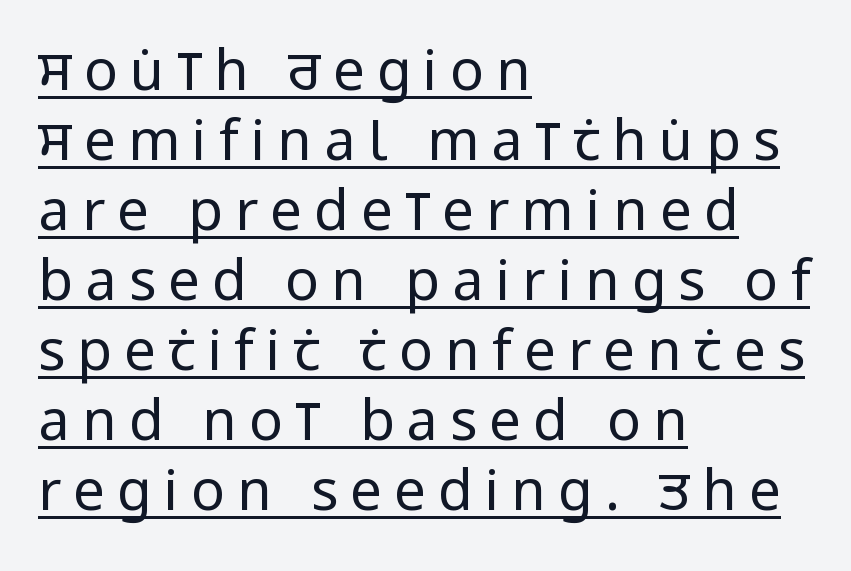
This is roman type, the default non-slanted kind. The designer left line spacing at the default. Spacing verdict: proportional, widths tailored to each character. The rendering inserts visible extra space after every character. The weight tops out at a normal text grade.
